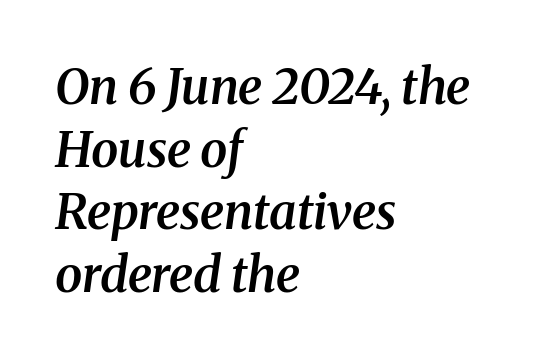
The image shows 49 px semibold serif type, italic (leaning right); set left-aligned, normal line spacing (1.28x), normal letter spacing, not underlined; medium stroke contrast and a medium x-height.
